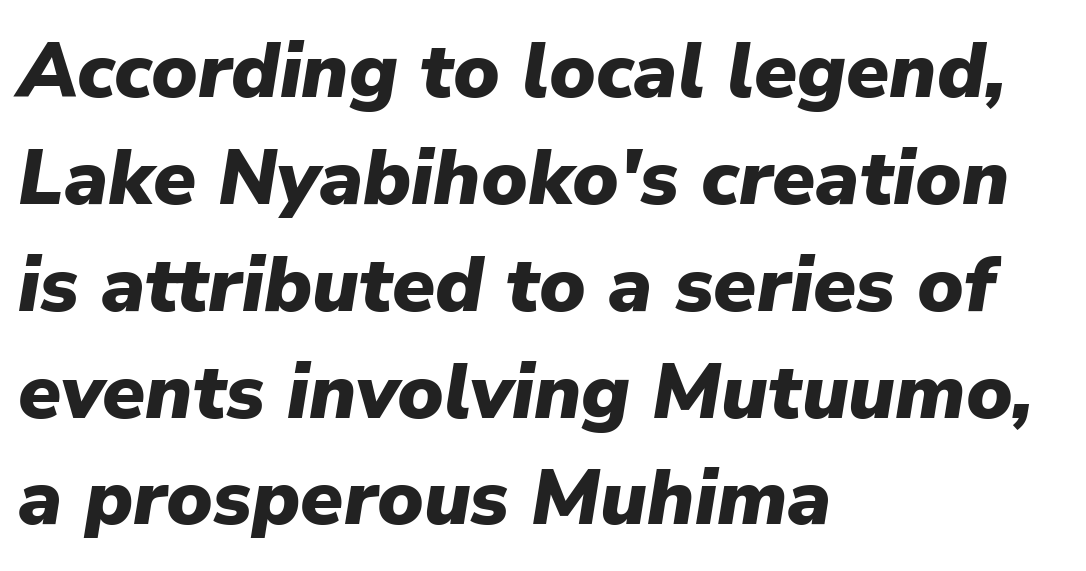
Characters are canted at an angle relative to the baseline's perpendicular. Caption: standard tracking, unaltered. Looks like regular typesetting: each glyph gets only the width it needs. Check the space under the baseline: it is left empty.
